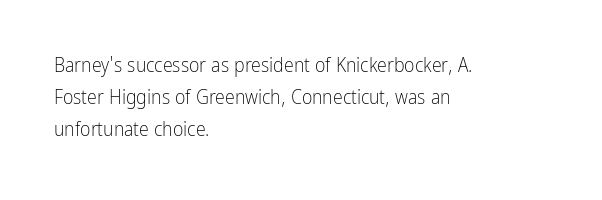
{"italic": "no", "bold": "no", "underline": "no", "align": "left", "line_spacing": "normal", "line_spacing_ratio": 1.59, "letter_spacing": "normal", "letter_spacing_em": 0.0, "glyph_px": 20}
